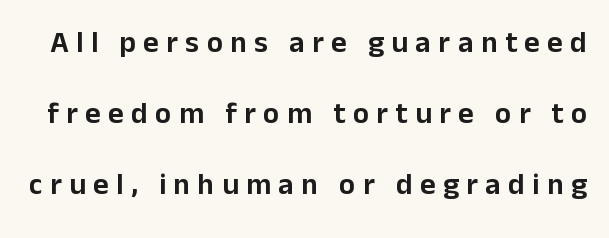
{"serif": "no", "italic": "no", "width": "normal", "stroke_contrast": "low", "x_height": "medium", "monospaced": "no", "underline": "no", "line_spacing": "loose", "line_spacing_ratio": 2.37, "letter_spacing": "wide", "letter_spacing_em": 0.25, "glyph_px": 30}
